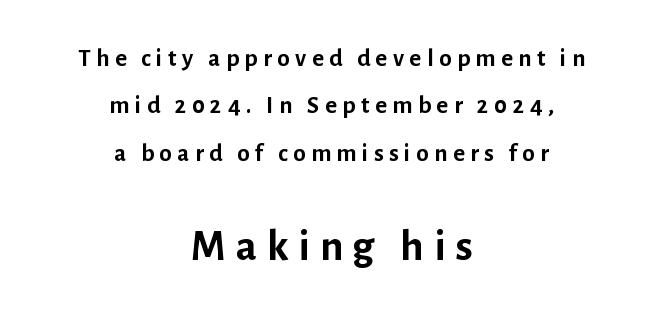
{"serif": "no", "italic": "no", "bold": "yes", "weight": "semibold", "width": "normal", "stroke_contrast": "low", "x_height": "medium", "monospaced": "no", "underline": "no", "align": "center", "line_spacing": "loose", "line_spacing_ratio": 1.9, "letter_spacing": "wide", "letter_spacing_em": 0.22, "larger_block": "second", "size_ratio": 1.76, "glyph_px": 44}
